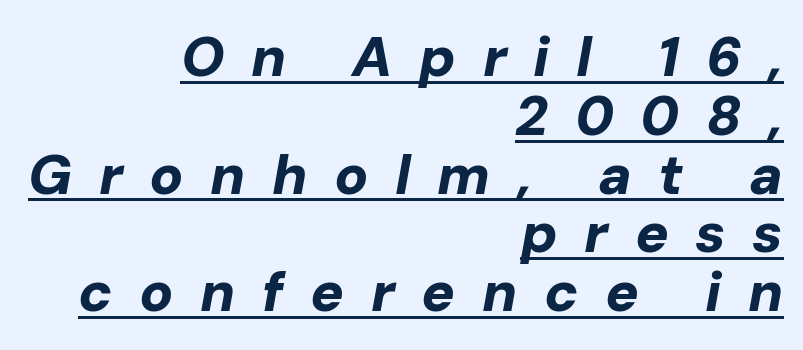
Q: Is the text bold? A: Yes.
Q: Is the text italic (slanted)? A: Yes, it leans right by about 10 degrees.
Q: Is the text underlined? A: Yes.
Q: How is the paragraph aligned? A: Right-aligned.
Q: Is the spacing between letters normal or unusually wide? A: Unusually wide.
Q: Is the spacing between lines tight, normal or loose? A: Tight.
Q: Width (condensed, normal, or wide)? A: Normal.
Q: Stroke contrast? A: Low.
Q: x-height? A: Medium.
Q: Monospaced? A: No.
